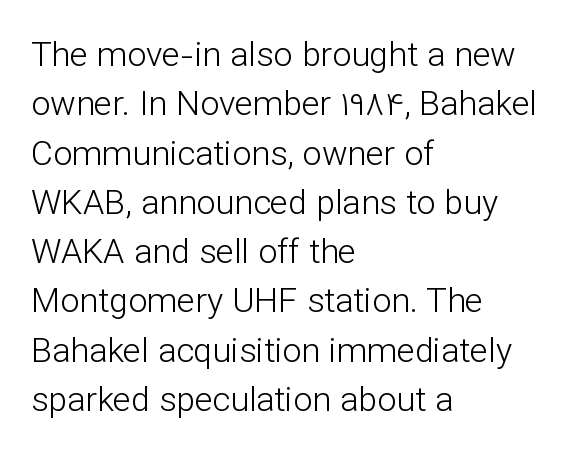
This block has exactly the height ordinary leading produces. The typeface chosen for these lines omits serifs. A student would call this left alignment; a typographer would say flush left, rag right. The passage shown is typed in a proportional face where columns would drift. Bold? No — there's no thickening of the strokes. You can tell it's not italic because the verticals are truly vertical.
